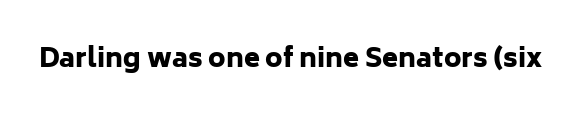
Only glyphs here, with clear space below each row. Rendered with straight, roman letterforms. The glyphs have the mass of a bold cut. Observe the ordinary spacing: letters are neighbours, not strangers.
